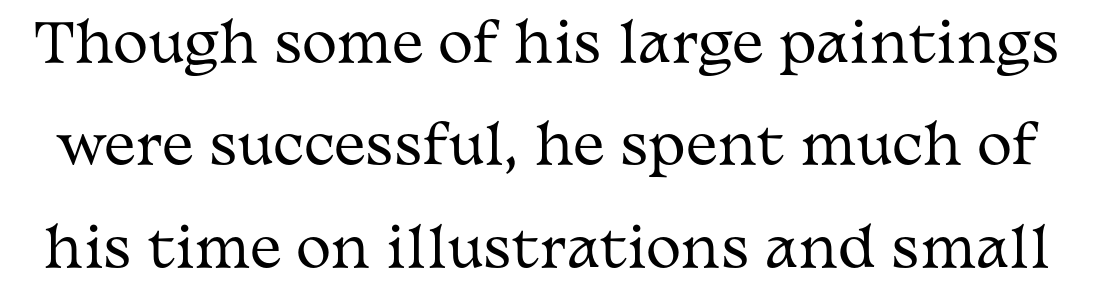
{"serif": "yes", "italic": "no", "bold": "no", "weight": "regular", "width": "wide", "stroke_contrast": "medium", "x_height": "medium", "monospaced": "no", "underline": "no", "line_spacing": "loose", "line_spacing_ratio": 1.93, "letter_spacing": "normal", "letter_spacing_em": 0.0, "glyph_px": 53}
